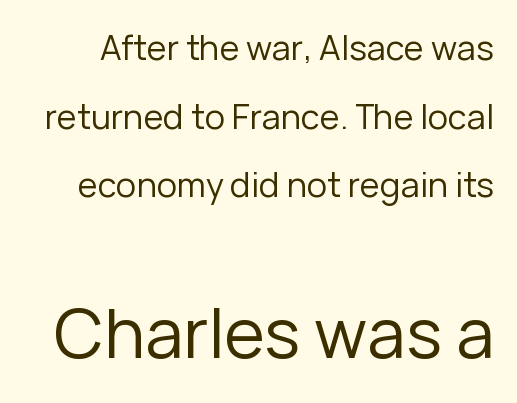
{"serif": "no", "italic": "no", "bold": "no", "weight": "regular", "width": "normal", "stroke_contrast": "low", "x_height": "medium", "monospaced": "no", "underline": "no", "line_spacing": "loose", "line_spacing_ratio": 2.02, "letter_spacing": "normal", "letter_spacing_em": 0.0, "larger_block": "second", "size_ratio": 2.03, "glyph_px": 69}
